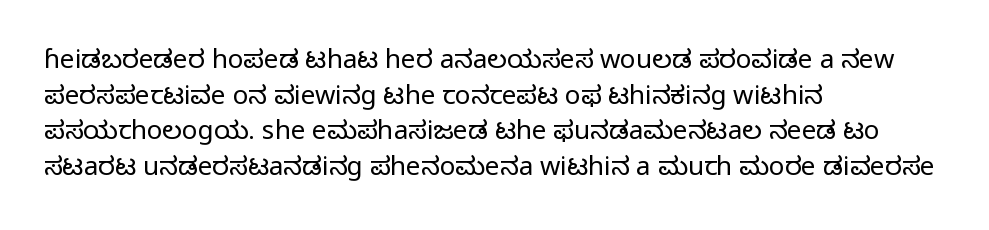
Q: Is the text bold? A: No.
Q: Is the text italic (slanted)? A: No, it is upright.
Q: Is the text underlined? A: No.
Q: How is the paragraph aligned? A: Left-aligned.
Q: Is the spacing between letters normal or unusually wide? A: Normal.
Q: Is the spacing between lines tight, normal or loose? A: Normal.
